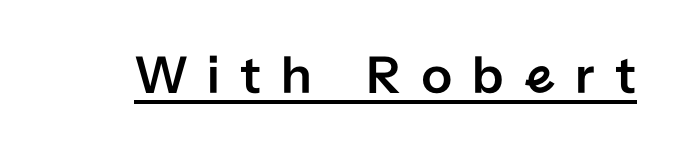
{"serif": "no", "italic": "no", "width": "normal", "stroke_contrast": "low", "x_height": "medium", "monospaced": "no", "underline": "yes", "letter_spacing": "wide", "letter_spacing_em": 0.36, "glyph_px": 55}
